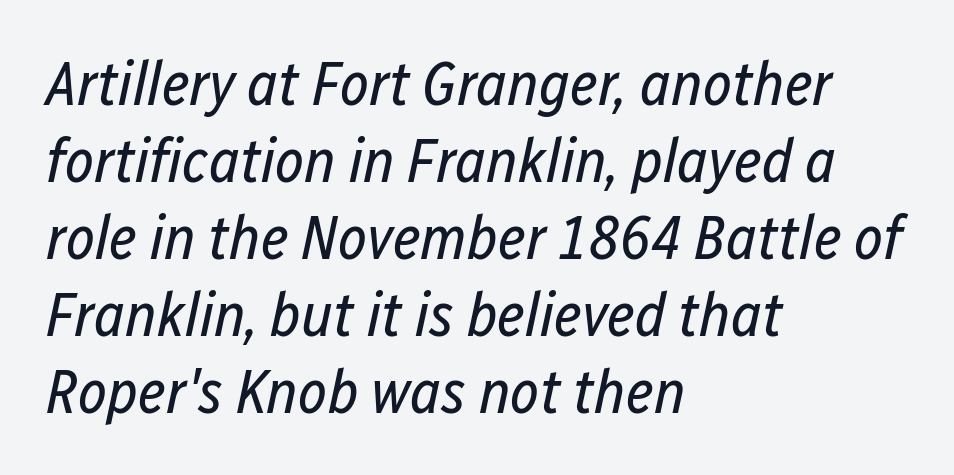
Observe the lean: these are italic letterforms. The letterforms sit shoulder to shoulder at normal distance. Layout note: lines flush left. The font is comparable to plain body text, perhaps lighter. The gap between lines stays unmarked. The letters advance in unequal steps, a hallmark of proportional type.
